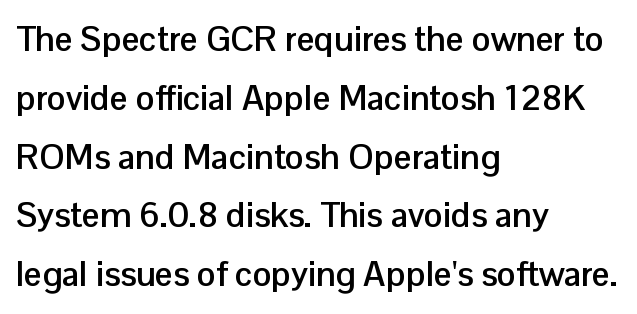
{"serif": "no", "italic": "no", "bold": "yes", "weight": "semibold", "width": "normal", "stroke_contrast": "low", "x_height": "medium", "monospaced": "no", "underline": "no", "align": "left", "line_spacing": "normal", "line_spacing_ratio": 1.68, "letter_spacing": "normal", "letter_spacing_em": 0.0, "glyph_px": 35}
